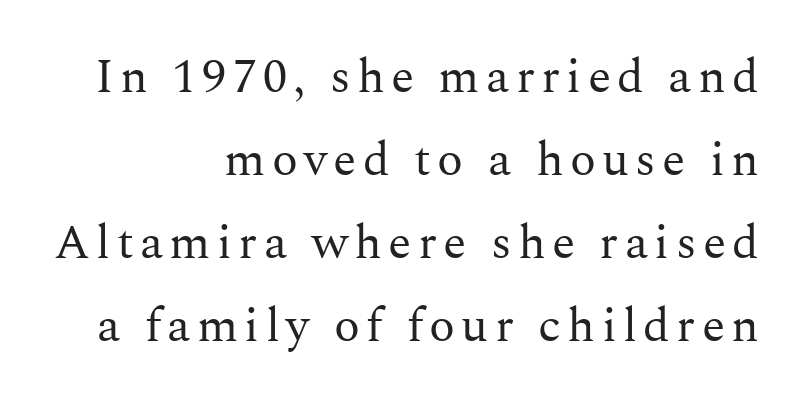
The image shows 48 px regular-weight serif type, upright; set right-aligned, line spacing 1.73x, not underlined; medium stroke contrast and a medium x-height.
